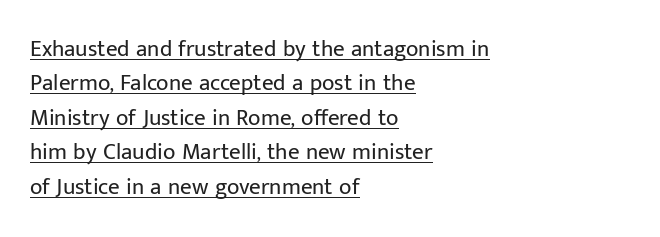
Q: Is the text bold? A: No.
Q: Is the text italic (slanted)? A: No, it is upright.
Q: Is the text underlined? A: Yes.
Q: How is the paragraph aligned? A: Left-aligned.
Q: Is the spacing between letters normal or unusually wide? A: Normal.
Q: Is the spacing between lines tight, normal or loose? A: Normal.
